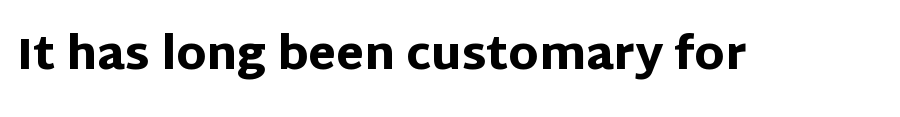
{"serif": "no", "italic": "no", "bold": "yes", "weight": "heavy", "width": "normal", "stroke_contrast": "low", "x_height": "large", "monospaced": "no", "underline": "no", "letter_spacing": "normal", "letter_spacing_em": 0.0, "glyph_px": 45}
